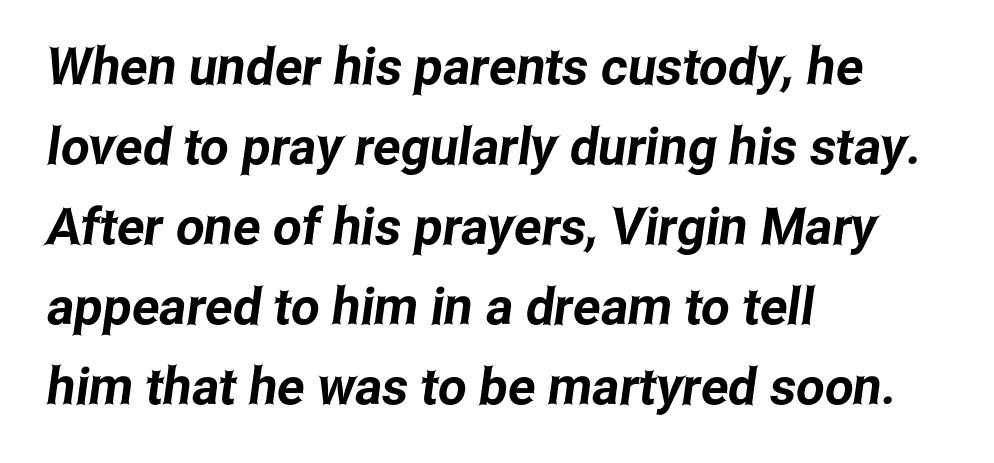
Is the letter spacing exaggerated? No — it looks like the ordinary default. Reading down the column, the eye jumps a familiar distance to each next line. Spacing verdict: proportional, widths tailored to each character. The baseline area is clear. All the whitespace from short lines collects on the right. The glyphs in this specimen are sans serif.
